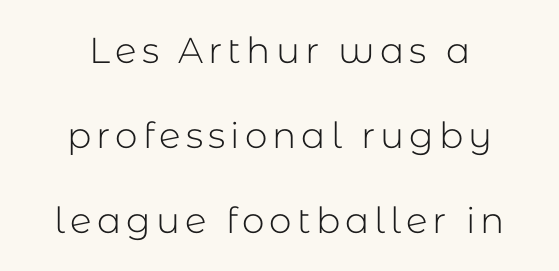
Beneath every word, the page is bare. How would I describe the line gaps? Wide and relaxed. Posture: vertical. Type style note: lacks serifs. This sample has the flowing, uneven cadence of proportional lettering. One-word summary of the alignment: center.
